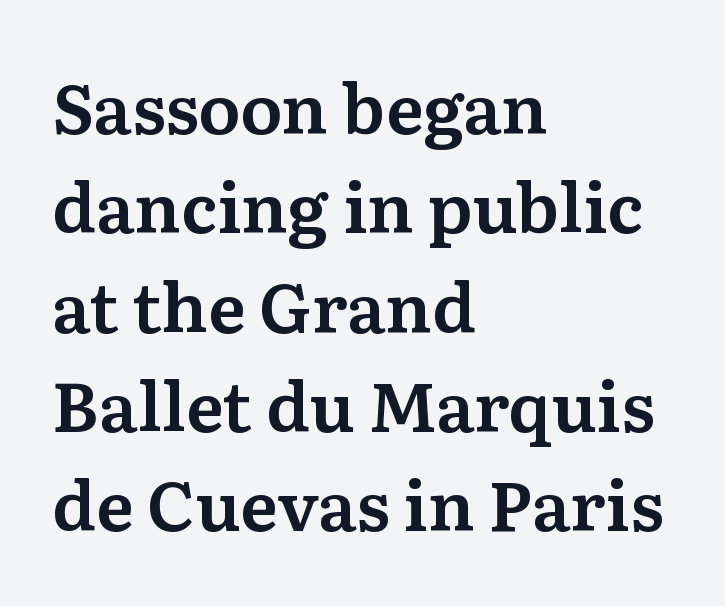
Underline: absent. Which margin do the lines hug? The left one — the right edge is uneven. Font category for this specimen: serif. Varying glyph widths throughout — classic text-font behaviour. The line texture is even and compact thanks to regular tracking.
